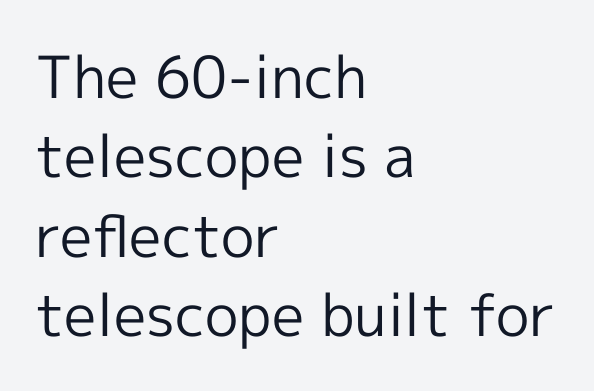
No heavy texture on the line: the type isn't bold. Type style note: lacks serifs. Compared with typical body copy, the letter spacing here is the same. The ragged edge is on the right, which tells us the setting is flush left.
